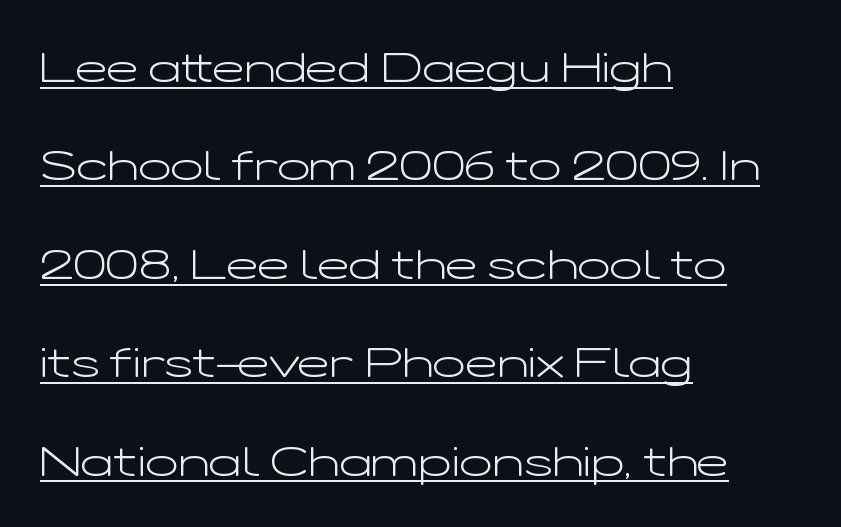
Each letter keeps its own natural width here, so spacing adapts to shape. A student would call this left alignment; a typographer would say flush left, rag right. Weight: regular or lighter. The type family on display is of the sans-serif kind. Quick note: not italic, upright.
